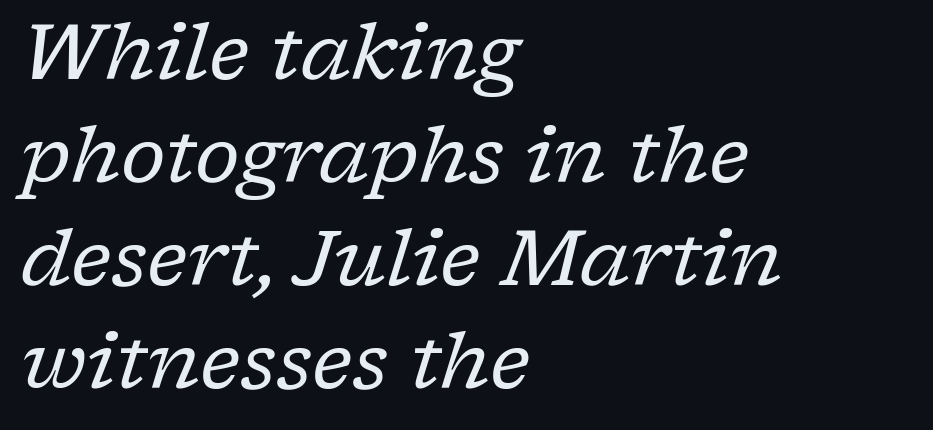
{"serif": "yes", "italic": "yes", "lean": "right", "slant_degrees": 17, "bold": "no", "weight": "regular", "width": "normal", "stroke_contrast": "low", "x_height": "medium", "monospaced": "no", "underline": "no", "align": "left", "line_spacing": "normal", "line_spacing_ratio": 1.32, "letter_spacing": "normal", "letter_spacing_em": 0.0, "glyph_px": 78}
